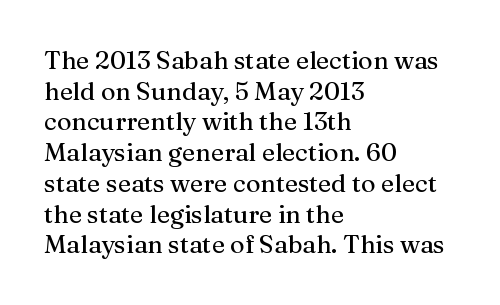
Which margin do the lines hug? The left one — the right edge is uneven. Bare-footed words on every line. Here the glyphs are tracked normally, forming tight word shapes. Does the lettering tilt? It doesn't — this is upright.
